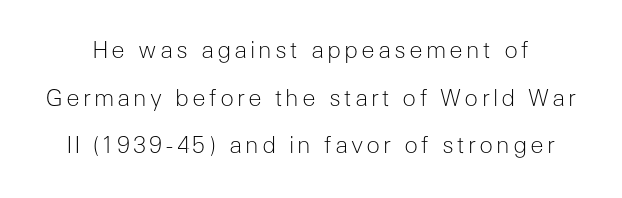
The image shows 23 px text type, upright; set loose line spacing (2.07x), not underlined.
